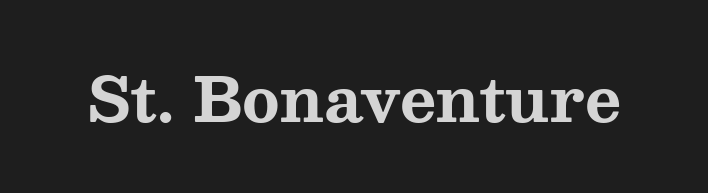
The passage shown is typed in a proportional face where columns would drift. Every stem runs plumb, perpendicular to the baseline. Its strokes are broad and dark, the hallmark of bold type. The words here are not underlined. What kind of face is this? One with serifs. Between one letter and the next there's only the usual sliver of space.
